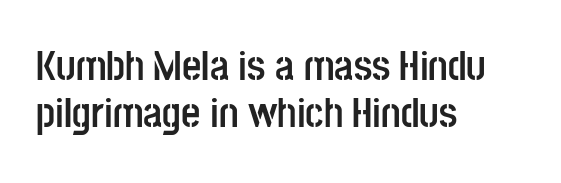
{"serif": "no", "italic": "no", "bold": "yes", "weight": "semibold", "width": "condensed", "stroke_contrast": "low", "x_height": "large", "monospaced": "no", "underline": "no", "align": "left", "line_spacing": "tight", "line_spacing_ratio": 1.11, "letter_spacing": "normal", "letter_spacing_em": 0.0, "glyph_px": 42}
